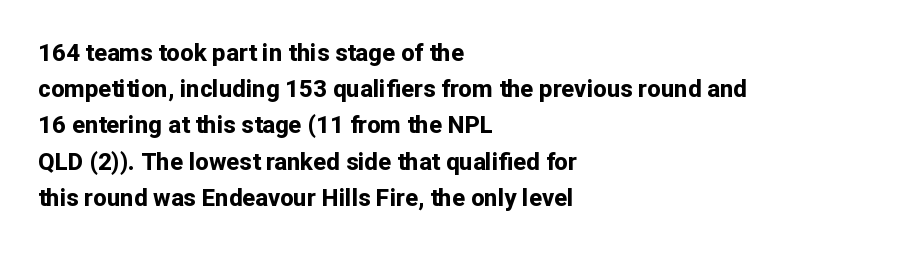
{"italic": "no", "bold": "yes", "underline": "no", "align": "left", "line_spacing": "normal", "line_spacing_ratio": 1.51, "letter_spacing": "normal", "letter_spacing_em": 0.0, "glyph_px": 24}
